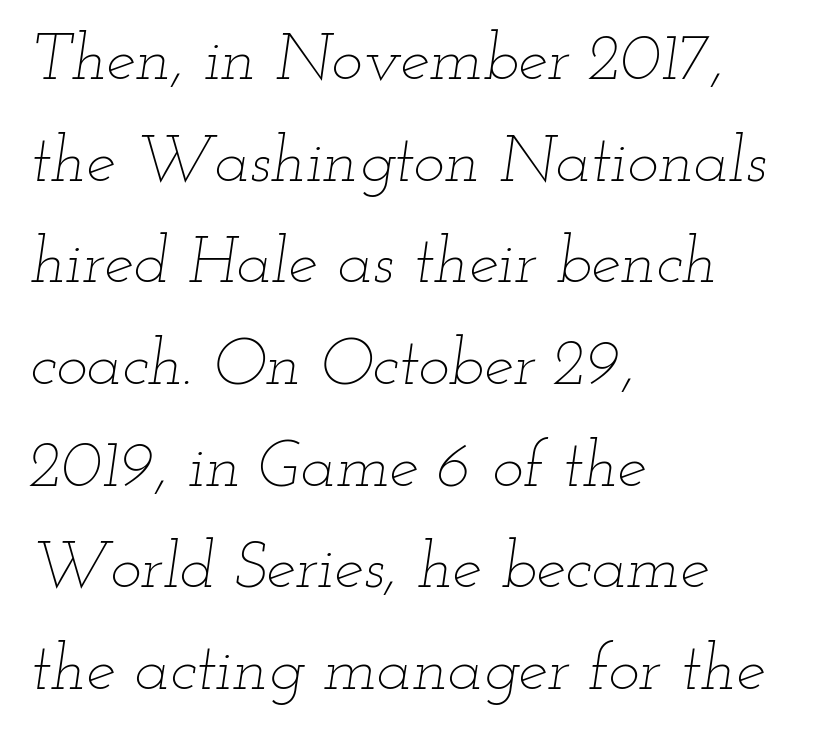
Q: Is the text bold? A: No.
Q: Is the text italic (slanted)? A: Yes, it leans right by about 12 degrees.
Q: Is the text underlined? A: No.
Q: How is the paragraph aligned? A: Left-aligned.
Q: Is the spacing between letters normal or unusually wide? A: Normal.
Q: Is the spacing between lines tight, normal or loose? A: Normal.
Q: Width (condensed, normal, or wide)? A: Wide.
Q: Stroke contrast? A: Low.
Q: x-height? A: Small.
Q: Monospaced? A: No.
